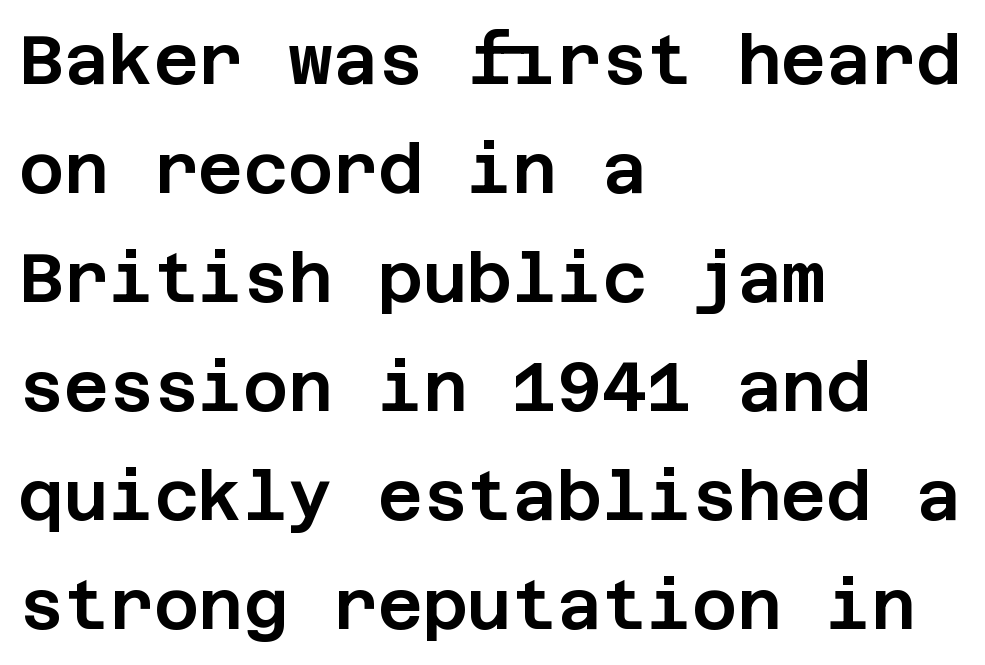
Tall strokes in this sample are plumb rather than angled. The vertical gap from one line to the next is medium. These lines are set flush left with a ragged right edge. The area under the type is left untouched. Font category for this specimen: sans-serif.
